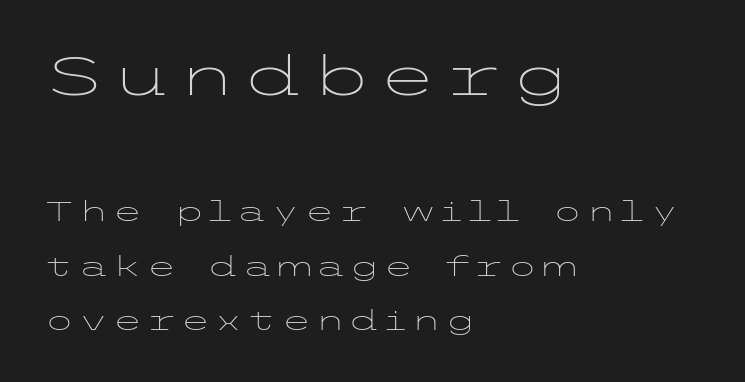
Q: Is the text bold? A: No.
Q: Is the text italic (slanted)? A: No, it is upright.
Q: Is the typeface a serif or a sans-serif typeface? A: Sans-serif.
Q: Is the text underlined? A: No.
Q: How is the paragraph aligned? A: Left-aligned.
Q: Is the spacing between lines tight, normal or loose? A: Loose.
Q: Which block of text is set in a larger size, the first (top) or the second (bottom)? A: The first (top) one.
Q: Width (condensed, normal, or wide)? A: Wide.
Q: Stroke contrast? A: Low.
Q: x-height? A: Medium.
